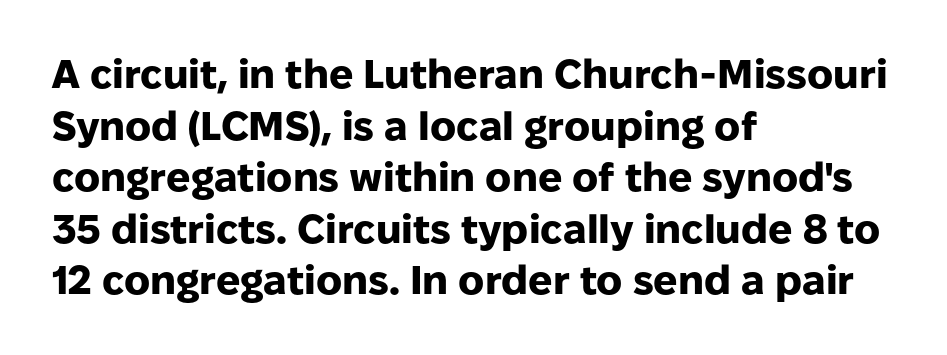
Q: Is the text bold? A: Yes.
Q: Is the text italic (slanted)? A: No, it is upright.
Q: Is the typeface a serif or a sans-serif typeface? A: Sans-serif.
Q: Is the text underlined? A: No.
Q: How is the paragraph aligned? A: Left-aligned.
Q: Is the spacing between letters normal or unusually wide? A: Normal.
Q: Is the spacing between lines tight, normal or loose? A: Normal.
Q: Width (condensed, normal, or wide)? A: Normal.
Q: Stroke contrast? A: Low.
Q: x-height? A: Medium.
Q: Monospaced? A: No.
